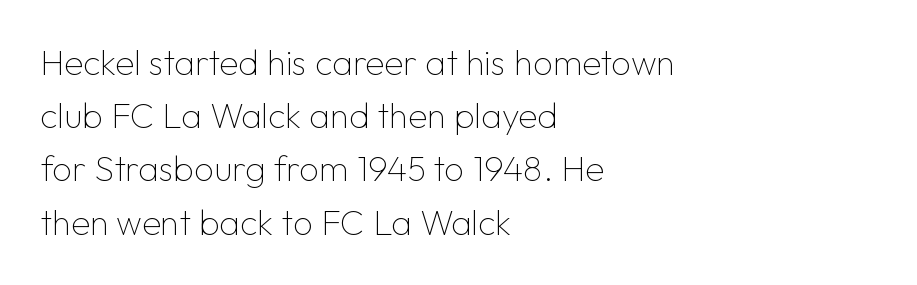
The image shows 35 px thin sans-serif type, upright; set left-aligned, normal line spacing (1.52x), normal letter spacing, not underlined; low stroke contrast and a medium x-height.
